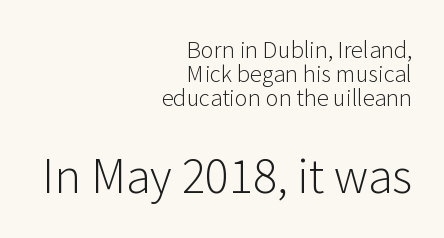
Q: Is the text bold? A: No.
Q: Is the text italic (slanted)? A: No, it is upright.
Q: Is the typeface a serif or a sans-serif typeface? A: Sans-serif.
Q: Is the text underlined? A: No.
Q: How is the paragraph aligned? A: Right-aligned.
Q: Is the spacing between letters normal or unusually wide? A: Normal.
Q: Is the spacing between lines tight, normal or loose? A: Tight.
Q: Which block of text is set in a larger size, the first (top) or the second (bottom)? A: The second (bottom) one.
Q: Width (condensed, normal, or wide)? A: Normal.
Q: Stroke contrast? A: Low.
Q: x-height? A: Medium.
Q: Monospaced? A: No.
